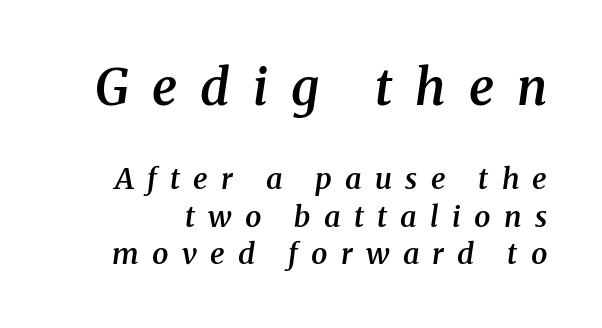
Varying glyph widths throughout — classic text-font behaviour. The glyphs look as if they've been sheared to an angle. Honestly, the row spacing looks completely unremarkable. A bit beefed up — I'd call it semibold rather than bold.
